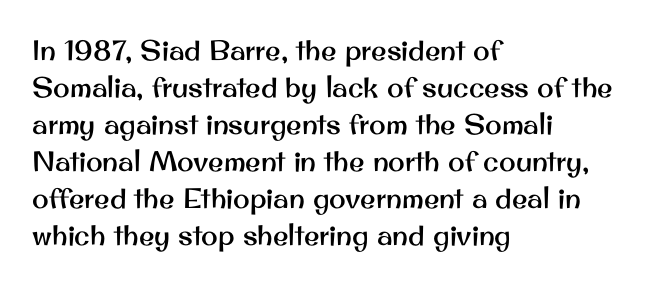
Summary of vertical rhythm: regular, with standard interline spacing. Nope, not italic — everything's standing straight. Descenders hang freely into open space. These lines are composed in type without serifs. Words appear dense and cohesive because spacing is normal.
